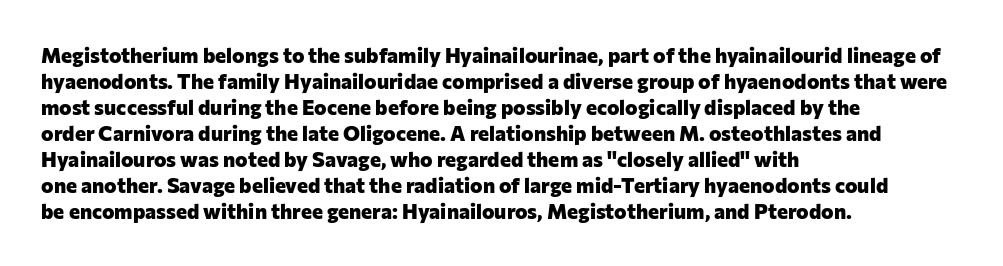
The strokes are fattened all the way to bold. Visually the block forms a straight wall on the left and a jagged coastline on the right. A typesetter would mark this as roman, not italic. The words here are not underlined.
